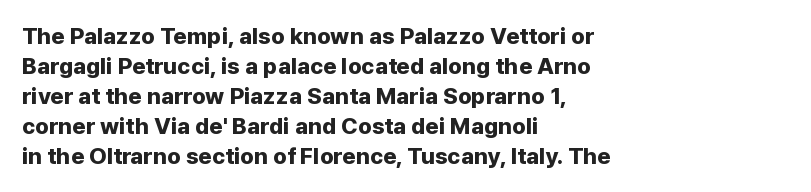
Q: Is the text bold? A: Yes.
Q: Is the text italic (slanted)? A: No, it is upright.
Q: Is the text underlined? A: No.
Q: How is the paragraph aligned? A: Left-aligned.
Q: Is the spacing between letters normal or unusually wide? A: Normal.
Q: Is the spacing between lines tight, normal or loose? A: Normal.
